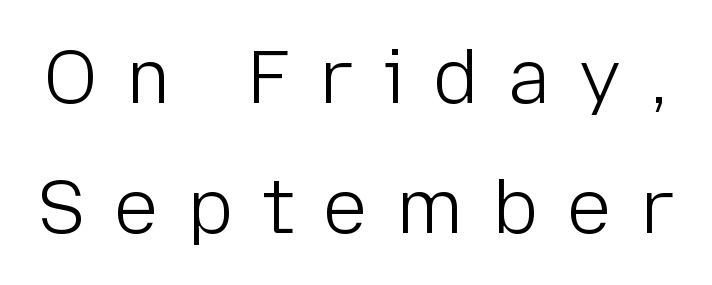
The image shows 75 px light sans-serif type, upright; set line spacing 1.73x, unusually wide letter spacing (+0.38 em), not underlined; low stroke contrast and a medium x-height.
